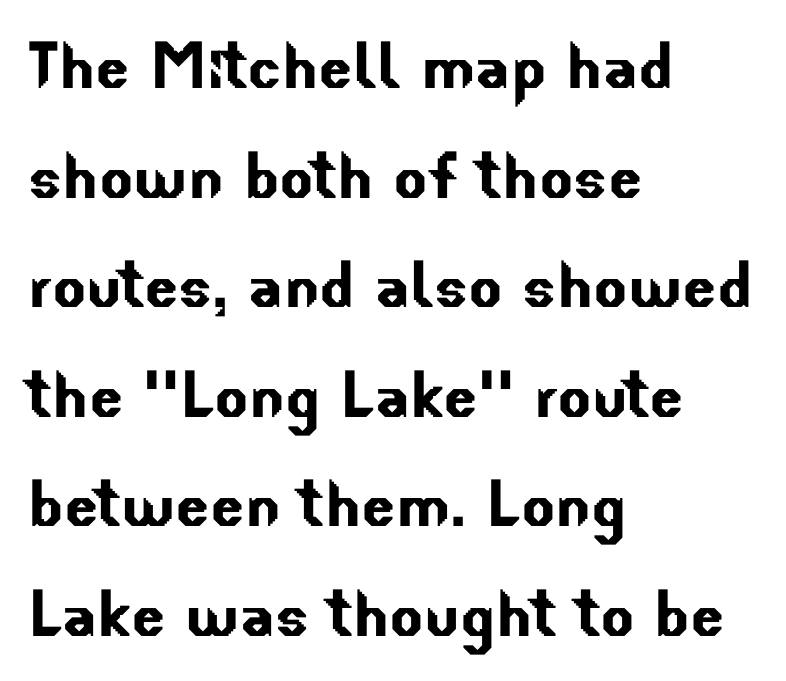
Compared with a centered layout, this one pins lines to the left instead. The gaps between neighbouring characters are ordinary and unremarkable. Is this a fixed-width face? No — the glyphs have proportional, varying widths. Reading down the column, the eye jumps a familiar distance to each next line.
